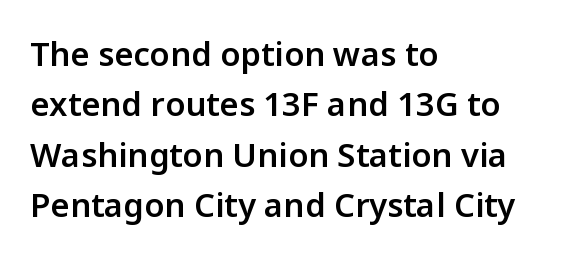
The image shows 33 px semibold sans-serif type, upright; set left-aligned, normal line spacing (1.53x), normal letter spacing, not underlined; low stroke contrast and a medium x-height.
